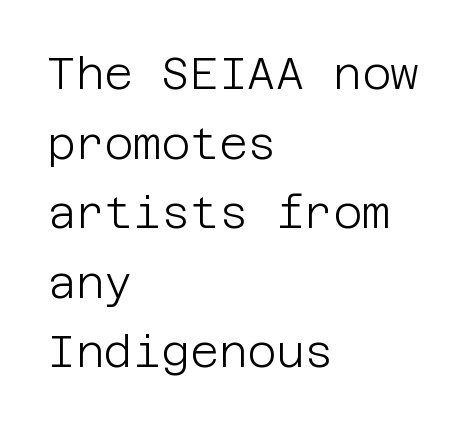
{"serif": "no", "italic": "no", "bold": "no", "weight": "light", "width": "normal", "stroke_contrast": "low", "x_height": "large", "underline": "no", "align": "left", "line_spacing": "normal", "line_spacing_ratio": 1.58, "letter_spacing": "normal", "letter_spacing_em": 0.0, "glyph_px": 44}
